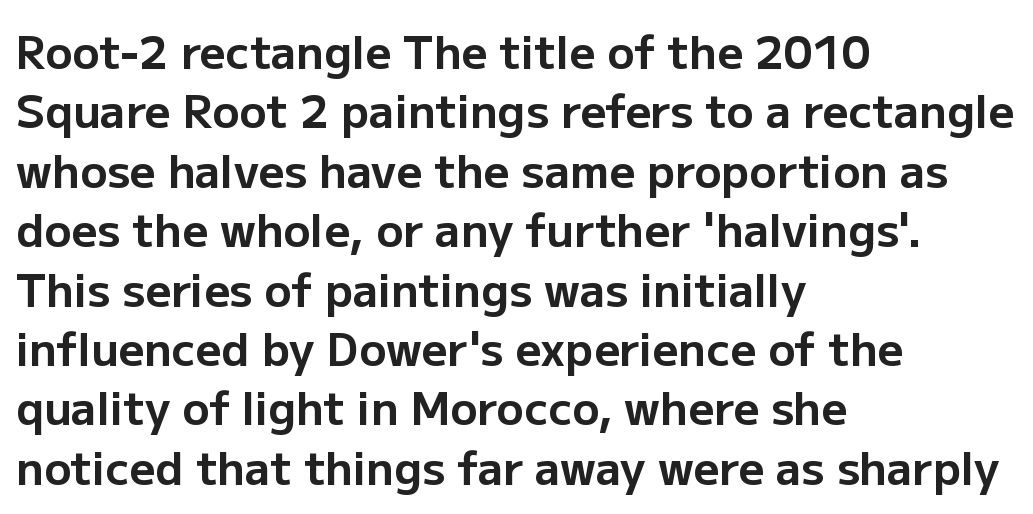
{"serif": "no", "italic": "no", "bold": "yes", "weight": "bold", "width": "normal", "stroke_contrast": "low", "x_height": "medium", "monospaced": "no", "underline": "no", "align": "left", "line_spacing": "normal", "line_spacing_ratio": 1.32, "letter_spacing": "normal", "letter_spacing_em": 0.0, "glyph_px": 45}
